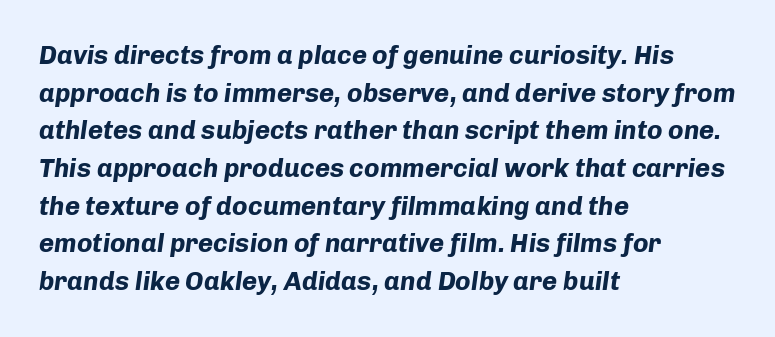
A dark, heavy texture on the line: the type is bold. Check the space under the baseline: it is left empty. Visually the block forms a straight wall on the left and a jagged coastline on the right. The specimen reads as italic at a glance.
